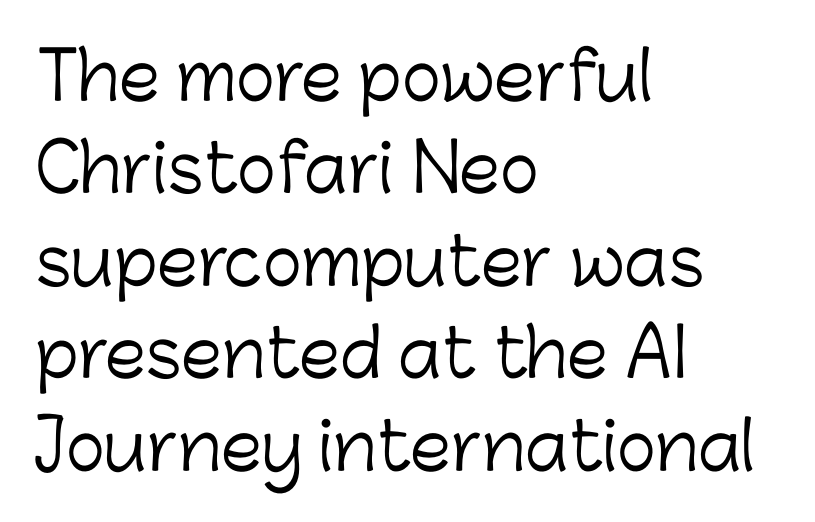
Regular leading. Visually the block forms a straight wall on the left and a jagged coastline on the right. Look at the bottom of the vertical strokes: they stop flat, with no serifs. The face used here is proportionally spaced, like ordinary book or web type. Ink coverage per letter is moderate at most.
